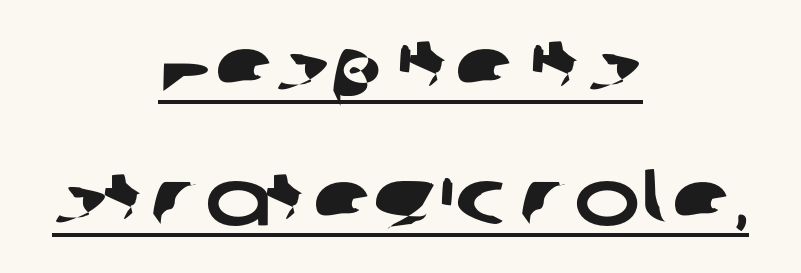
These lines are rendered in a variable-pitch font. In terms of letterspacing, this is plain default setting. The sample's only ornament is a line tracing under the words. The typesetter chose a symmetrical, centered arrangement here.
